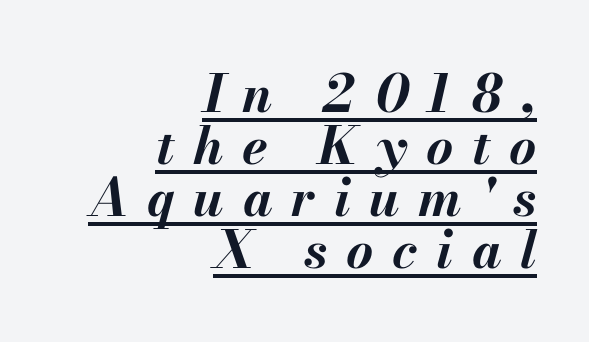
{"italic": "yes", "lean": "right", "slant_degrees": 13, "bold": "yes", "weight": "bold", "width": "normal", "stroke_contrast": "medium", "x_height": "small", "monospaced": "no", "underline": "yes", "align": "right", "line_spacing": "tight", "line_spacing_ratio": 1.0, "letter_spacing": "wide", "letter_spacing_em": 0.36, "glyph_px": 52}
